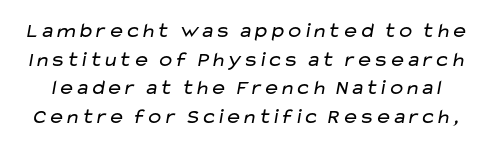
Is this a heavy cut? Hardly; it is regular or lighter. These lines keep a tight, regular rhythm from letter to letter. The string is rendered with underlining switched off. The vertical gap from one line to the next is medium.
